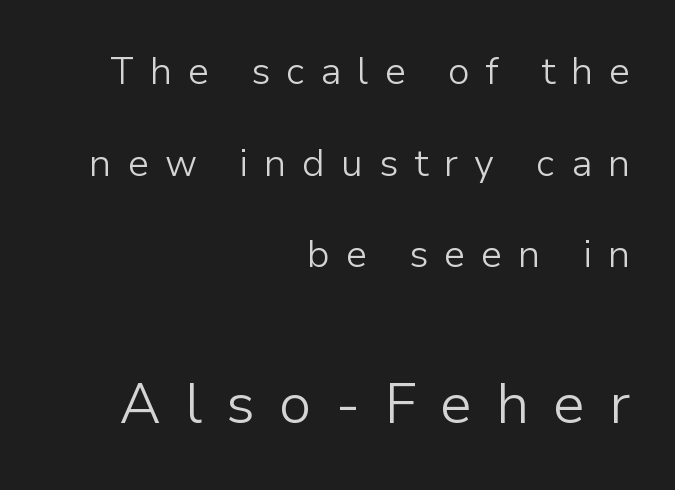
The composition opens small and finishes big. The characters display no serif detailing; their extremities are plain. The letters stand straight up with perfectly vertical stems. Compared with typical body copy, the letter spacing here is much looser. The passage shown stacks its lines with a broad gap.
